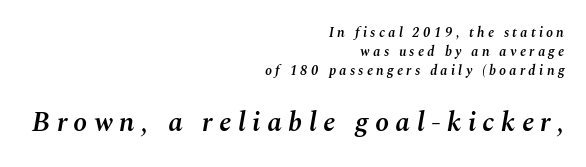
{"italic": "yes", "lean": "right", "slant_degrees": 10, "bold": "semi", "weight": "semibold", "width": "normal", "stroke_contrast": "medium", "x_height": "medium", "monospaced": "no", "underline": "no", "align": "right", "line_spacing": "normal", "line_spacing_ratio": 1.35, "letter_spacing": "wide", "letter_spacing_em": 0.23, "larger_block": "second", "size_ratio": 2.0, "glyph_px": 28}
